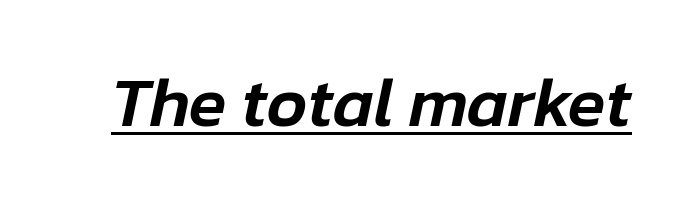
A typesetter would call this zero additional tracking. Honestly, the underline is the first thing you notice here. This is oblique type, the kind used for emphasis or titles. Spacing verdict: proportional, widths tailored to each character.
